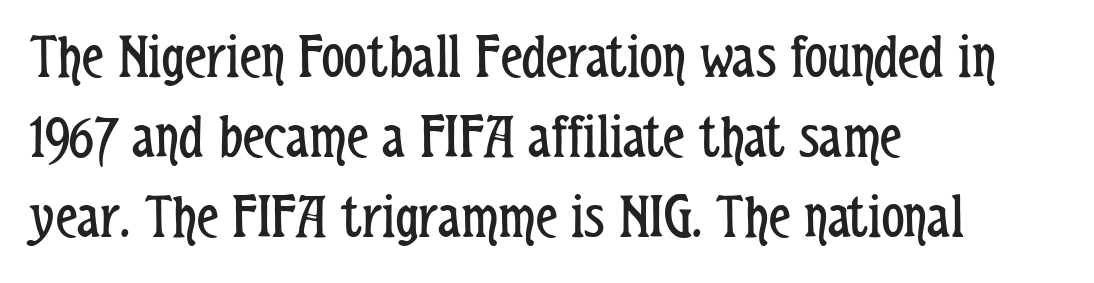
The image shows 63 px regular-weight, condensed sans-serif type, upright; set left-aligned, normal line spacing (1.27x), normal letter spacing, not underlined; low stroke contrast and a medium x-height.
